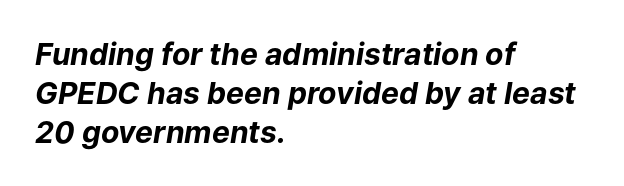
Q: Is the text bold? A: Yes.
Q: Is the text italic (slanted)? A: Yes, it leans right by about 9 degrees.
Q: Is the text underlined? A: No.
Q: How is the paragraph aligned? A: Left-aligned.
Q: Is the spacing between letters normal or unusually wide? A: Normal.
Q: Is the spacing between lines tight, normal or loose? A: Normal.
Q: Width (condensed, normal, or wide)? A: Normal.
Q: Stroke contrast? A: Low.
Q: x-height? A: Medium.
Q: Monospaced? A: No.
